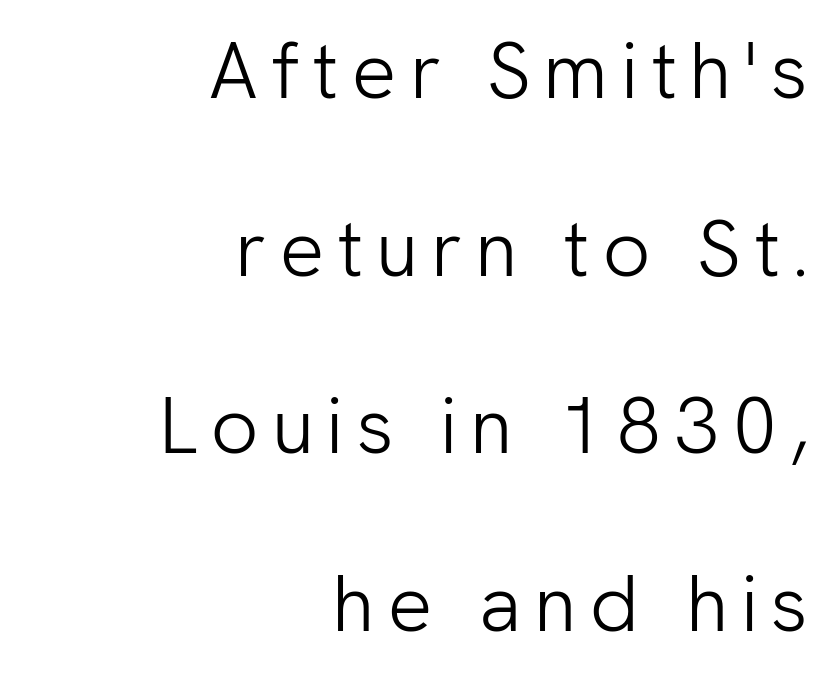
Regarding leading, the lines here are spaced well apart. Has an underline been added? It has not. Where is the straight margin? On the right. These lines are composed in type without serifs. Does the lettering tilt? It doesn't — this is upright.
